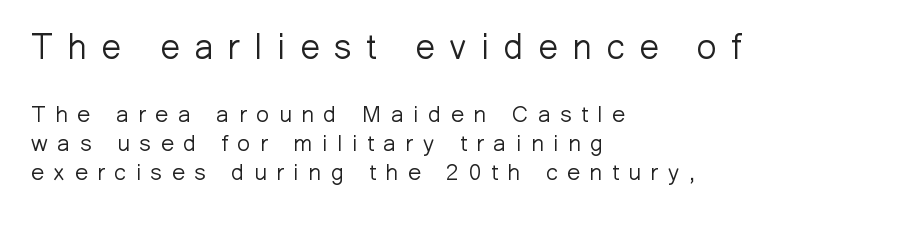
{"serif": "no", "italic": "no", "bold": "no", "weight": "light", "width": "normal", "stroke_contrast": "low", "x_height": "medium", "monospaced": "no", "underline": "no", "align": "left", "line_spacing": "normal", "line_spacing_ratio": 1.26, "letter_spacing": "wide", "letter_spacing_em": 0.42, "larger_block": "first", "size_ratio": 1.52, "glyph_px": 35}
